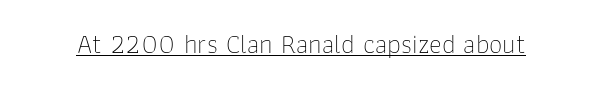
The image shows 27 px text type, upright; set normal letter spacing, underlined.
